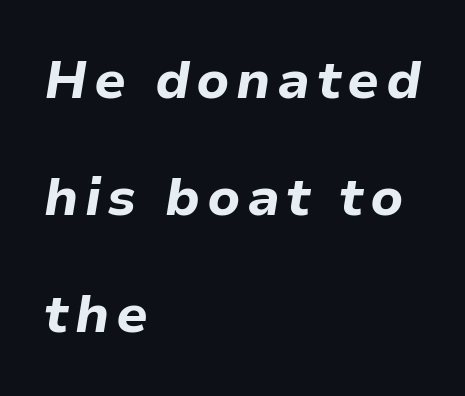
A bare baseline throughout the passage. Italic: yes, the glyphs are oblique. Leading is clearly above the norm, producing a sparse column. As a designer I'd log this as weight 700, bold. Does the copy run flush right? No — it runs flush left. Think of a printed novel: that variable character pitch is what you see here.
